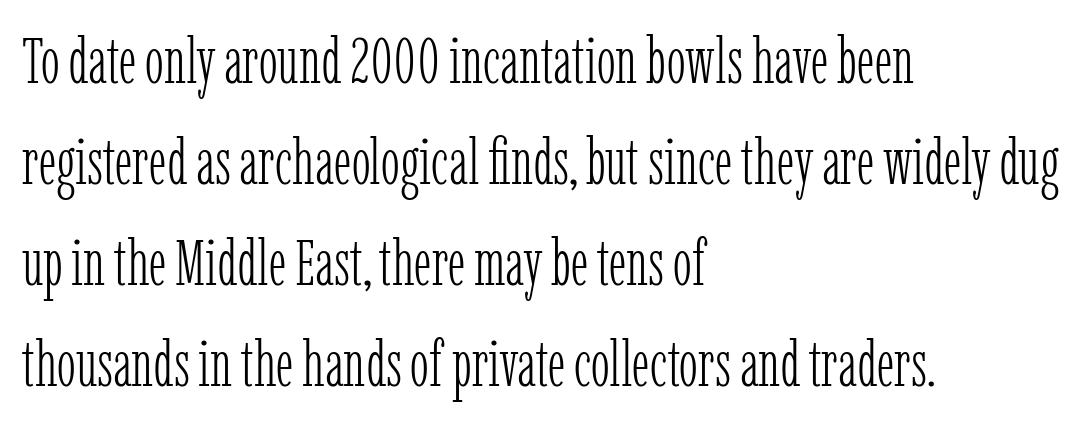
Alignment: flush left. Does the leading feel generous? No, just average. You could not count columns in this text — the font is proportionally spaced. Stroke mass is kept to a normal reading level or below. Descenders hang freely into open space. There is no visible air inserted between adjacent glyphs.
